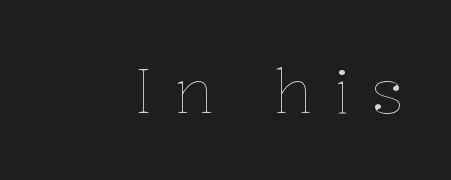
The image shows 62 px thin type, upright; set unusually wide letter spacing (+0.33 em), not underlined; low stroke contrast and a medium x-height.
